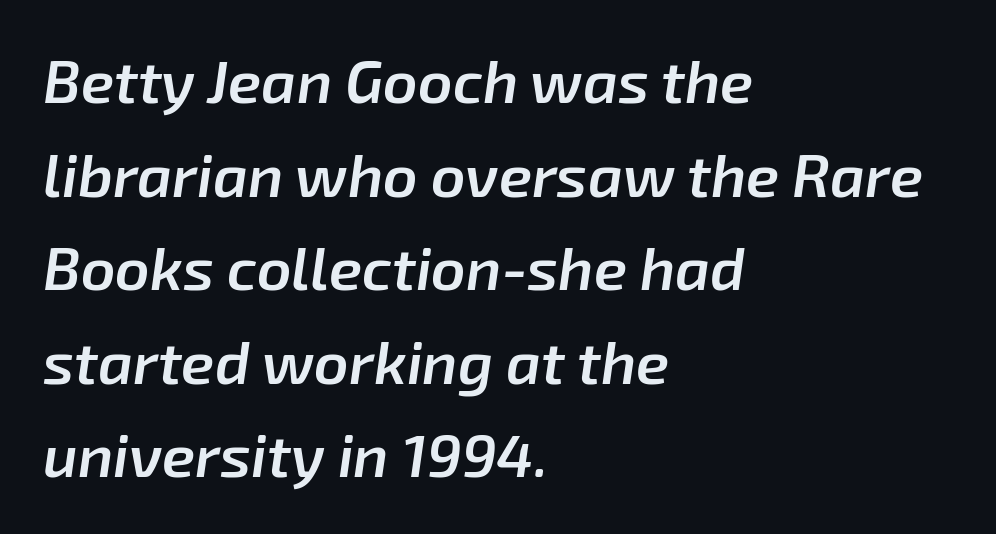
{"italic": "yes", "lean": "right", "slant_degrees": 8, "bold": "semi", "weight": "semibold", "width": "normal", "stroke_contrast": "low", "x_height": "medium", "monospaced": "no", "underline": "no", "align": "left", "line_spacing": "normal", "line_spacing_ratio": 1.56, "letter_spacing": "normal", "letter_spacing_em": 0.0, "glyph_px": 60}
